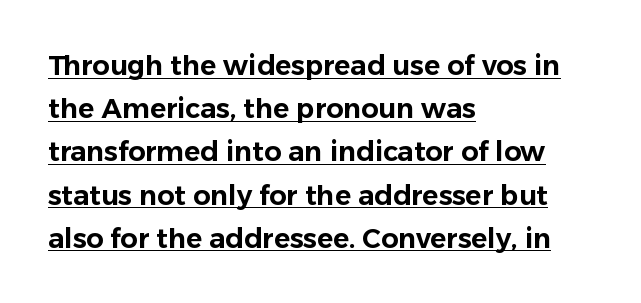
{"italic": "no", "underline": "yes", "align": "left", "line_spacing": "normal", "line_spacing_ratio": 1.6, "letter_spacing": "normal", "letter_spacing_em": 0.0, "glyph_px": 27}
